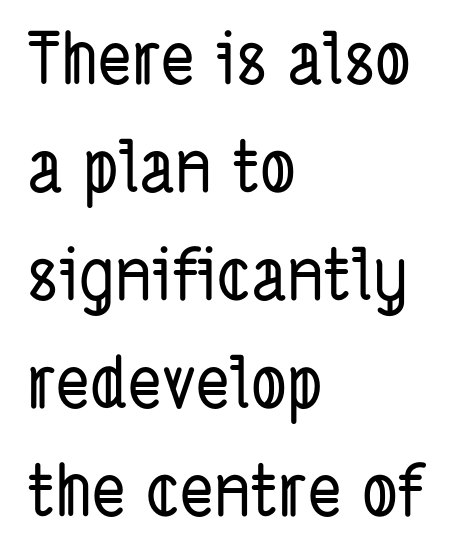
{"serif": "no", "width": "condensed", "stroke_contrast": "low", "x_height": "medium", "monospaced": "no", "underline": "no", "align": "left", "line_spacing": "normal", "line_spacing_ratio": 1.52, "letter_spacing": "normal", "letter_spacing_em": 0.0, "glyph_px": 71}
